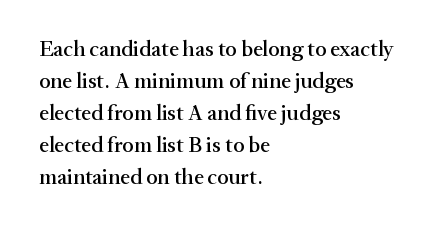
Q: Is the text italic (slanted)? A: No, it is upright.
Q: Is the text underlined? A: No.
Q: How is the paragraph aligned? A: Left-aligned.
Q: Is the spacing between letters normal or unusually wide? A: Normal.
Q: Is the spacing between lines tight, normal or loose? A: Normal.
